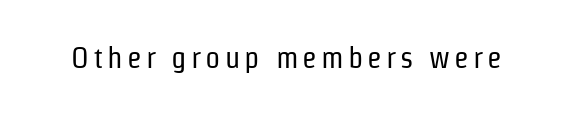
{"serif": "no", "italic": "no", "bold": "no", "weight": "regular", "width": "condensed", "stroke_contrast": "low", "x_height": "medium", "monospaced": "no", "underline": "no", "glyph_px": 30}
